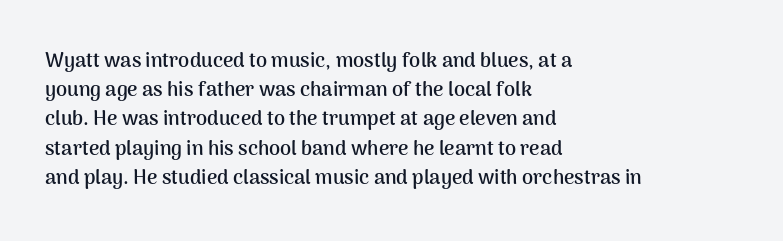
{"italic": "no", "bold": "yes", "underline": "no", "align": "left", "line_spacing": "normal", "line_spacing_ratio": 1.46, "letter_spacing": "normal", "letter_spacing_em": 0.0, "glyph_px": 20}
